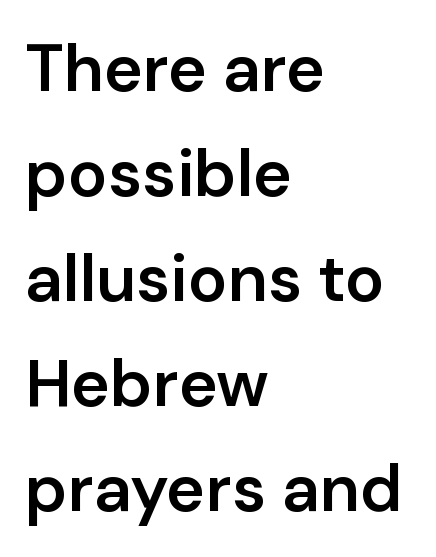
Which margin do the lines hug? The left one — the right edge is uneven. Only glyphs here, with clear space below each row. The lines sit at an ordinary, default distance from one another. This is the regular roman posture of the typeface. Does the type have serifs? No, each stem ends abruptly. These lines are rendered in a variable-pitch font.
